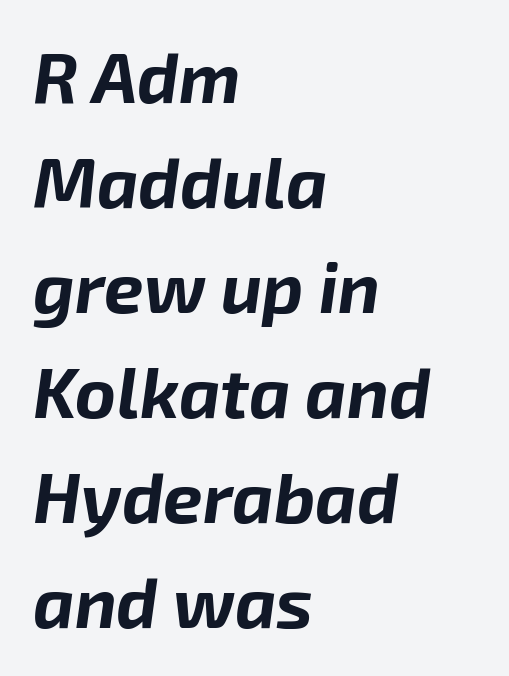
The image shows 70 px bold type, italic (leaning right); set left-aligned, normal line spacing (1.5x), normal letter spacing, not underlined; low stroke contrast and a medium x-height.
